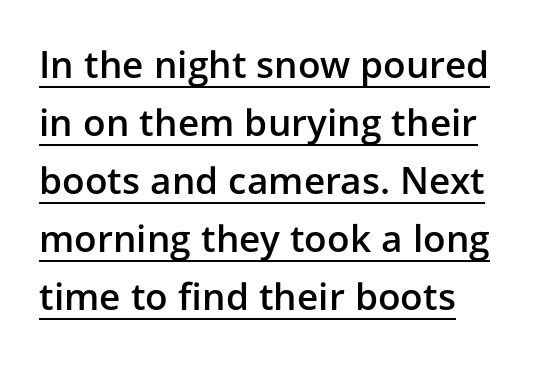
{"serif": "no", "italic": "no", "bold": "semi", "weight": "semibold", "width": "normal", "stroke_contrast": "low", "x_height": "medium", "monospaced": "no", "underline": "yes", "align": "left", "line_spacing": "normal", "line_spacing_ratio": 1.57, "letter_spacing": "normal", "letter_spacing_em": 0.0, "glyph_px": 37}
